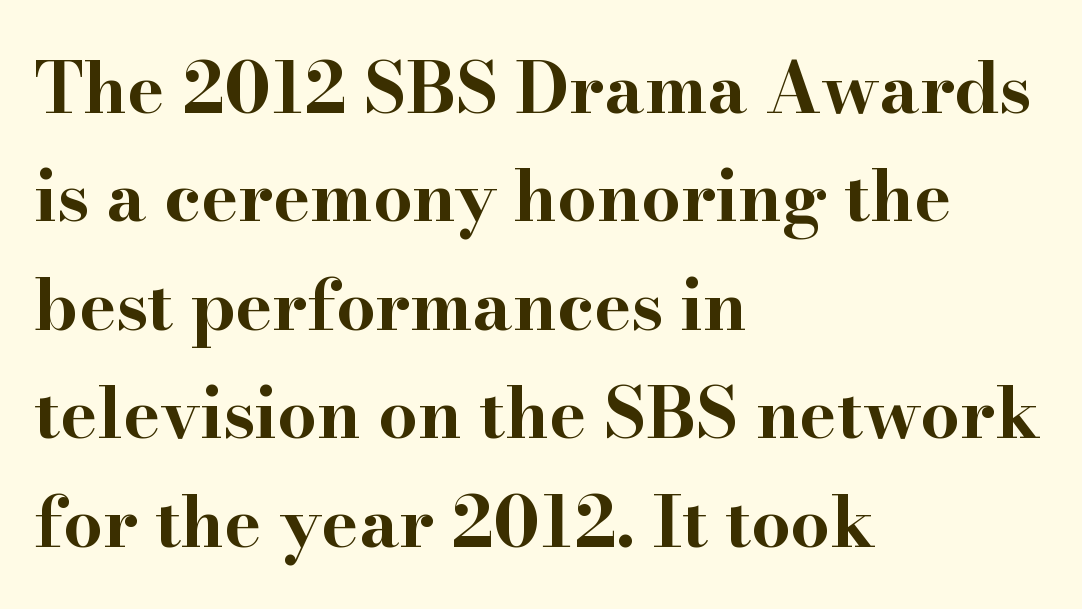
{"serif": "yes", "italic": "no", "bold": "yes", "weight": "bold", "width": "wide", "stroke_contrast": "high", "x_height": "small", "monospaced": "no", "underline": "no", "align": "left", "line_spacing": "normal", "line_spacing_ratio": 1.55, "letter_spacing": "normal", "letter_spacing_em": 0.0, "glyph_px": 70}
